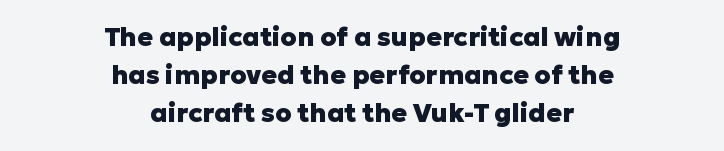
The image shows 26 px bold type, upright; set centered, normal line spacing (1.47x), normal letter spacing, not underlined.
